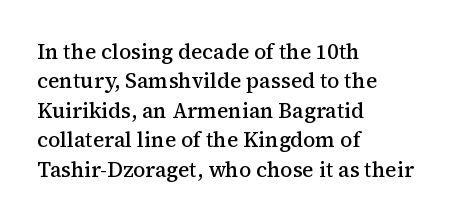
The image shows 21 px text type, upright; set left-aligned, normal line spacing (1.4x), normal letter spacing, not underlined.
